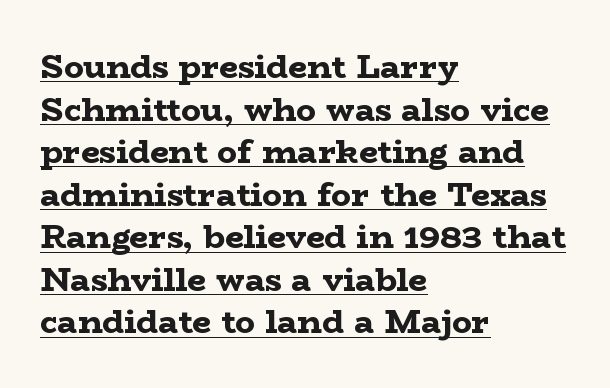
{"serif": "yes", "italic": "no", "bold": "yes", "weight": "bold", "width": "wide", "stroke_contrast": "low", "x_height": "medium", "monospaced": "no", "underline": "yes", "align": "left", "line_spacing": "normal", "line_spacing_ratio": 1.29, "letter_spacing": "normal", "letter_spacing_em": 0.0, "glyph_px": 33}
